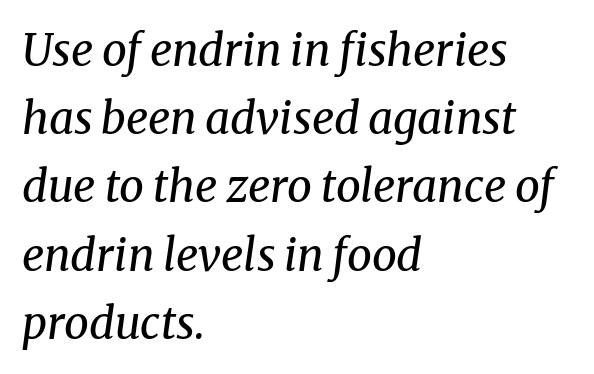
{"serif": "yes", "italic": "yes", "lean": "right", "slant_degrees": 8, "bold": "no", "weight": "regular", "width": "normal", "stroke_contrast": "medium", "x_height": "medium", "monospaced": "no", "underline": "no", "align": "left", "line_spacing": "normal", "line_spacing_ratio": 1.55, "letter_spacing": "normal", "letter_spacing_em": 0.0, "glyph_px": 44}
